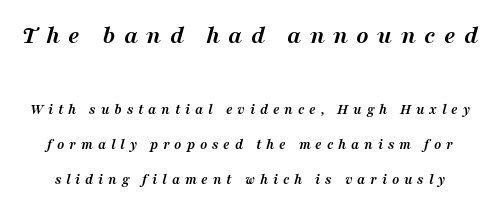
{"italic": "yes", "lean": "right", "slant_degrees": 16, "bold": "yes", "underline": "no", "line_spacing": "loose", "line_spacing_ratio": 2.33, "letter_spacing": "wide", "letter_spacing_em": 0.32, "larger_block": "first", "size_ratio": 1.73, "glyph_px": 26}
